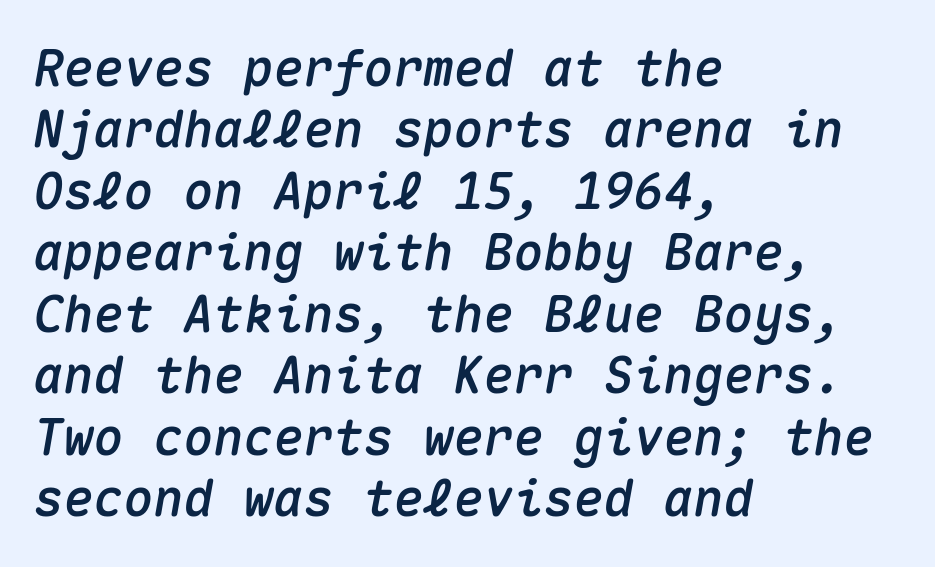
Emphasis-style slanted type is in use. Type without underlining. Do the characters align in a grid? Yes, the font is monospaced. The rendering anchors every line to the left-hand side. Honestly, the letter spacing is just normal — you wouldn't notice it.
